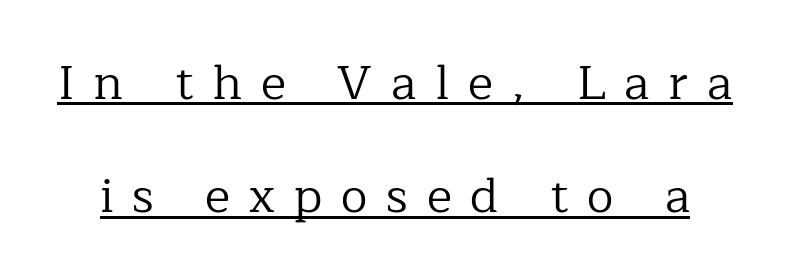
Glance below the letters and you will spot a drawn line. No extra ink here — the face is not bold. Loosely led — the rows are spread out. Display-style spreading of the glyphs; the letterfit is very open. Do the letters lean? They stand straight.
